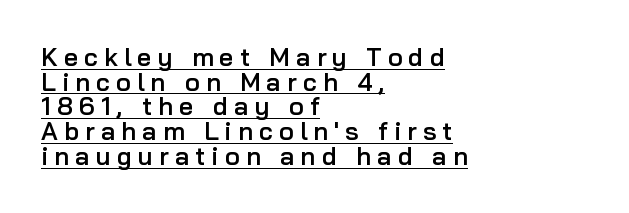
{"italic": "no", "bold": "semi", "underline": "yes", "align": "left", "line_spacing": "tight", "line_spacing_ratio": 0.99, "letter_spacing": "wide", "letter_spacing_em": 0.25, "glyph_px": 25}
